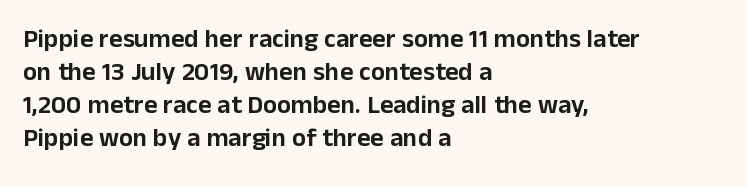
{"italic": "no", "underline": "no", "align": "left", "line_spacing": "normal", "line_spacing_ratio": 1.27, "letter_spacing": "normal", "letter_spacing_em": 0.0, "glyph_px": 26}
